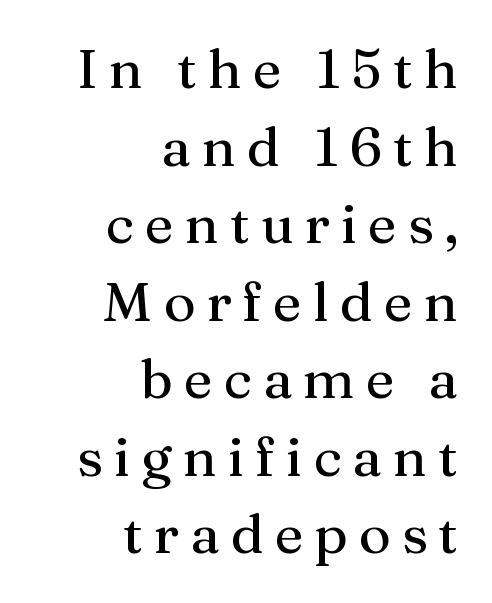
{"serif": "yes", "italic": "no", "width": "normal", "stroke_contrast": "medium", "x_height": "medium", "monospaced": "no", "underline": "no", "align": "right", "line_spacing": "normal", "line_spacing_ratio": 1.41, "letter_spacing": "wide", "letter_spacing_em": 0.2, "glyph_px": 55}
